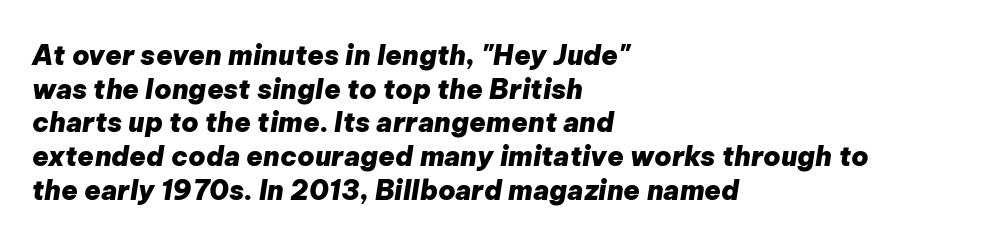
The type is set solid horizontally, with unmodified tracking. Leading: standard. Weight: bold. A typesetter would mark this as italic. The lines are quadded left.
